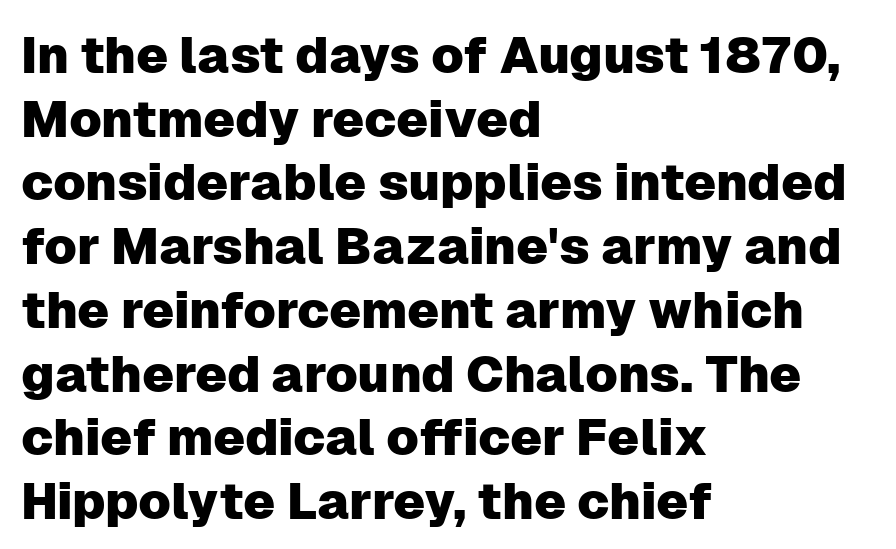
{"serif": "no", "italic": "no", "width": "normal", "stroke_contrast": "low", "x_height": "medium", "monospaced": "no", "underline": "no", "align": "left", "line_spacing": "normal", "line_spacing_ratio": 1.25, "letter_spacing": "normal", "letter_spacing_em": 0.0, "glyph_px": 51}
